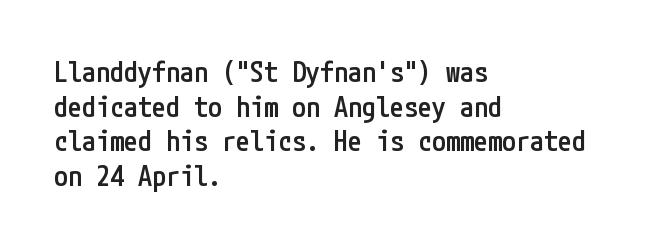
The image shows 28 px semibold, condensed sans-serif type, upright; set left-aligned, line spacing 1.24x, normal letter spacing, not underlined; low stroke contrast and a medium x-height.
